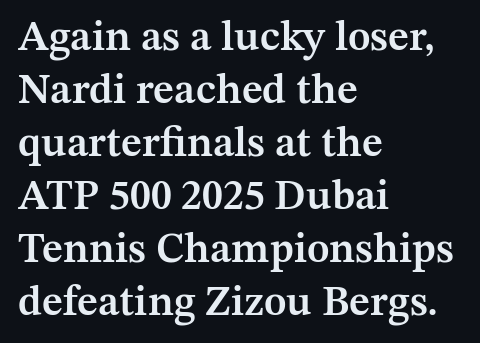
The gaps between neighbouring characters are ordinary and unremarkable. The foot of each line stays bare and open. Unlike italic type, these characters show no tilt at all. The space between consecutive lines is moderate. Notice the strokes are somewhat thickened but not fully heavy: this is a semibold.
